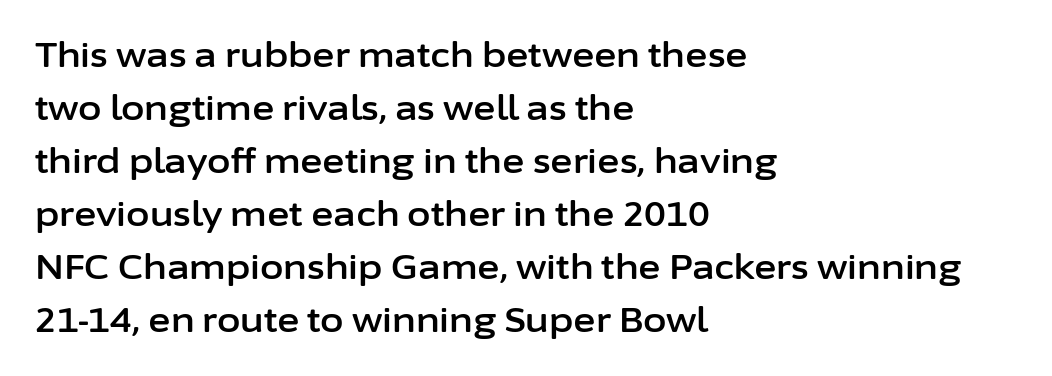
The letters stand upright; this is a roman face. Underlining? Definitely not there. Typographically, this falls in the sans-serif category. How would I describe the line gaps? Plain and ordinary. Nothing unusual about the tracking: characters are spaced as the font intends.
